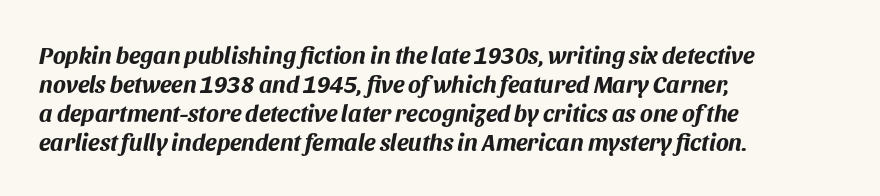
The image shows 24 px bold type, italic (leaning right); set left-aligned, line spacing 1.21x, normal letter spacing, not underlined.
